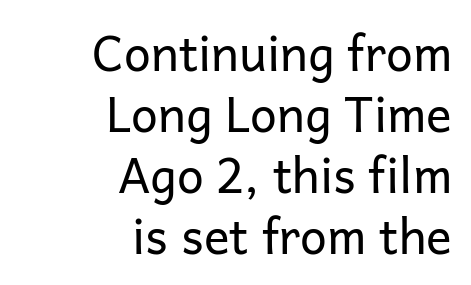
{"serif": "no", "italic": "no", "bold": "no", "weight": "regular", "width": "normal", "stroke_contrast": "low", "x_height": "medium", "monospaced": "no", "underline": "no", "align": "right", "line_spacing": "normal", "line_spacing_ratio": 1.27, "letter_spacing": "normal", "letter_spacing_em": 0.0, "glyph_px": 48}
